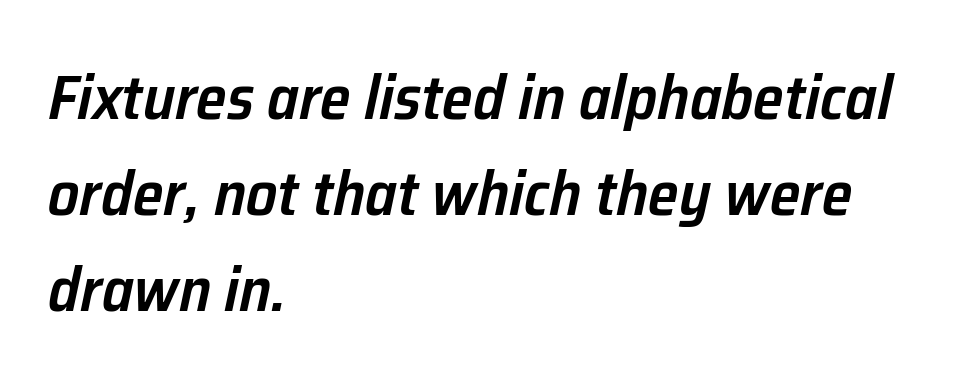
The image shows 62 px semibold type, italic (leaning right); set left-aligned, normal line spacing (1.55x), normal letter spacing, not underlined; low stroke contrast and a medium x-height.
